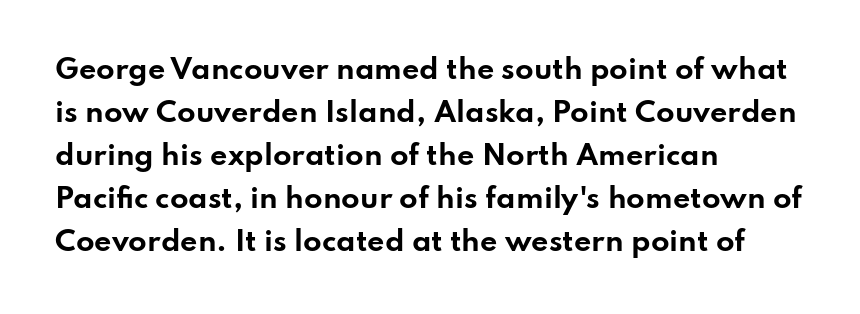
The image shows 27 px bold type, upright; set left-aligned, normal line spacing (1.59x), normal letter spacing, not underlined.
